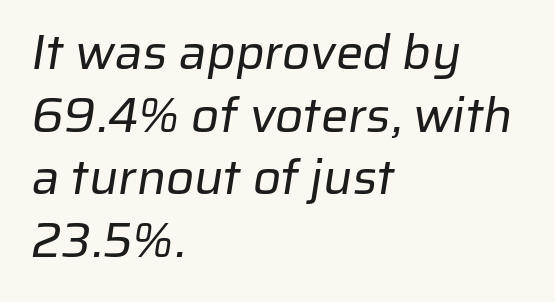
The image shows 49 px regular-weight sans-serif type; set left-aligned, normal line spacing (1.28x), normal letter spacing, not underlined; low stroke contrast and a medium x-height.
